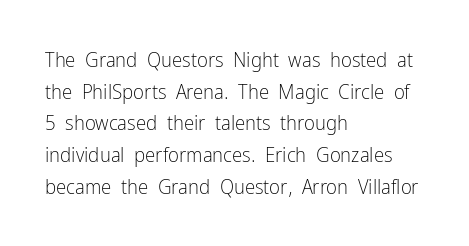
Q: Is the text bold? A: No.
Q: Is the text italic (slanted)? A: No, it is upright.
Q: Is the text underlined? A: No.
Q: How is the paragraph aligned? A: Left-aligned.
Q: Is the spacing between letters normal or unusually wide? A: Normal.
Q: Is the spacing between lines tight, normal or loose? A: Normal.
